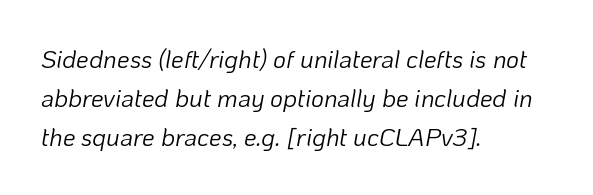
{"italic": "yes", "lean": "right", "slant_degrees": 10, "bold": "no", "underline": "no", "align": "left", "line_spacing": "normal", "line_spacing_ratio": 1.57, "letter_spacing": "normal", "letter_spacing_em": 0.0, "glyph_px": 25}
